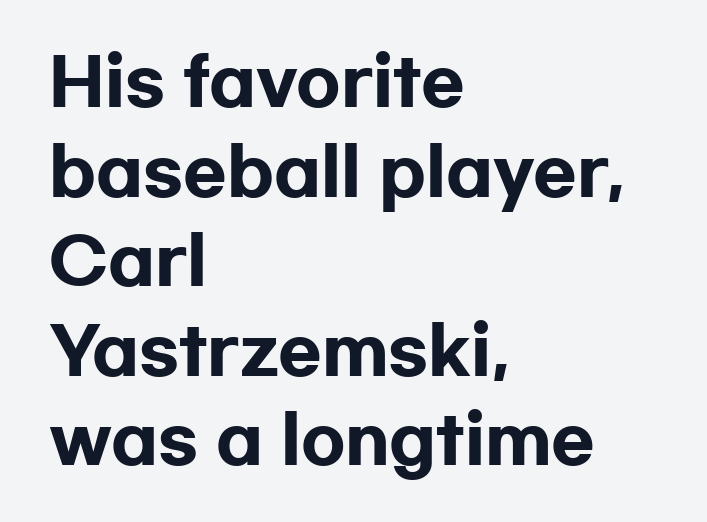
{"serif": "no", "italic": "no", "bold": "yes", "weight": "heavy", "width": "wide", "stroke_contrast": "low", "x_height": "medium", "monospaced": "no", "underline": "no", "align": "left", "line_spacing": "normal", "line_spacing_ratio": 1.4, "letter_spacing": "normal", "letter_spacing_em": 0.0, "glyph_px": 64}
